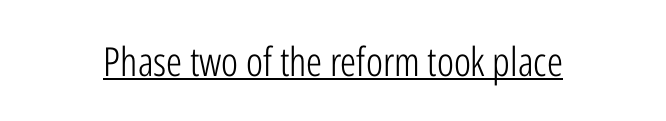
{"serif": "no", "italic": "no", "bold": "no", "weight": "light", "width": "condensed", "stroke_contrast": "low", "x_height": "medium", "monospaced": "no", "underline": "yes", "letter_spacing": "normal", "letter_spacing_em": 0.0, "glyph_px": 40}
